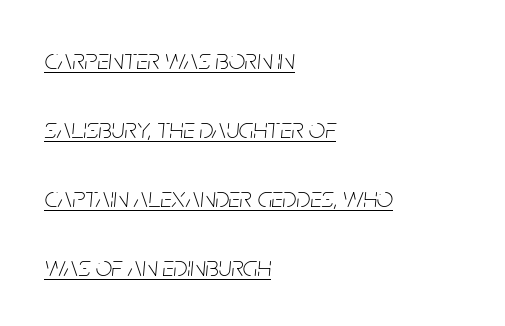
The image shows 29 px thin, condensed type, italic (leaning right); set left-aligned, loose line spacing (2.38x), normal letter spacing, underlined; low stroke contrast and a large x-height.
